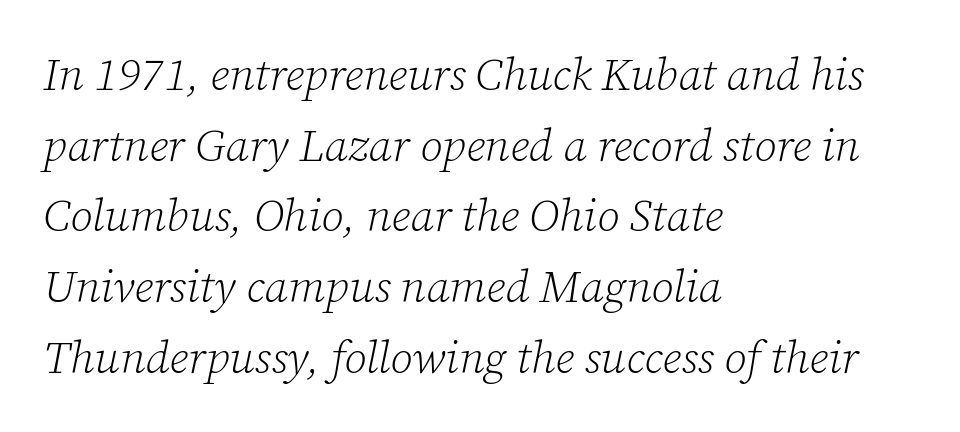
The image shows 45 px light serif type, italic (leaning right); set left-aligned, normal line spacing (1.57x), normal letter spacing, not underlined; low stroke contrast and a medium x-height.
